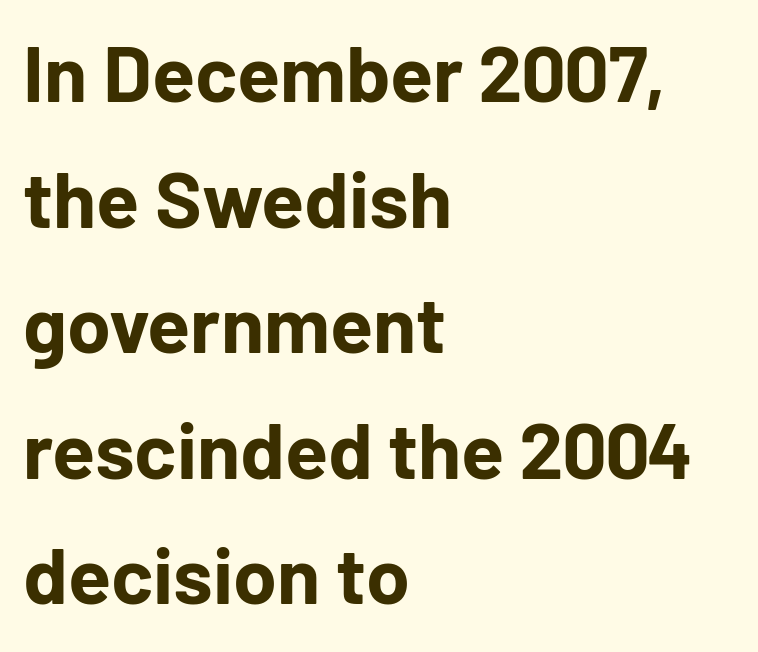
A bare baseline throughout the passage. Nothing sits at the stroke ends, so this counts as sans-serif. The face used here is proportionally spaced, like ordinary book or web type. How are the letters spaced? Ordinarily, with no added tracking.
